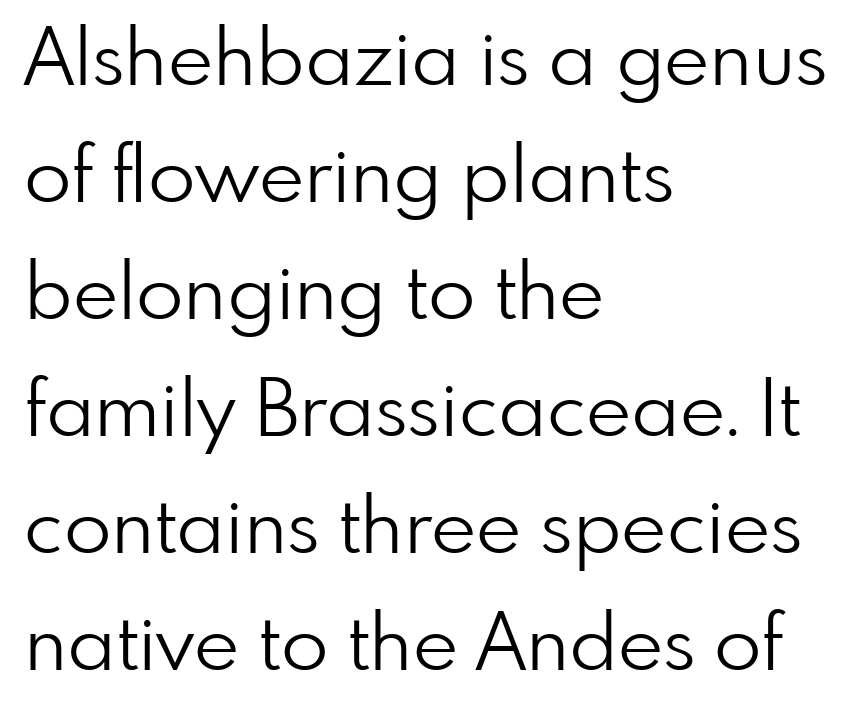
The image shows 78 px light sans-serif type, upright; set left-aligned, normal line spacing (1.5x), normal letter spacing, not underlined; low stroke contrast and a small x-height.
